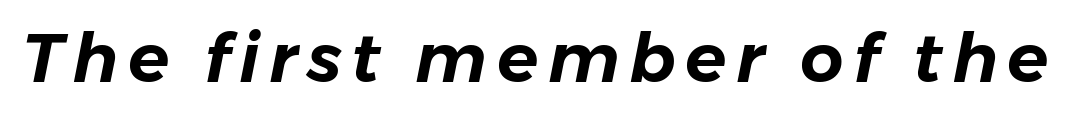
Looks like regular typesetting: each glyph gets only the width it needs. Letters rest on an invisible, unmarked baseline. The text carries the slant typical of an italic or oblique font.
